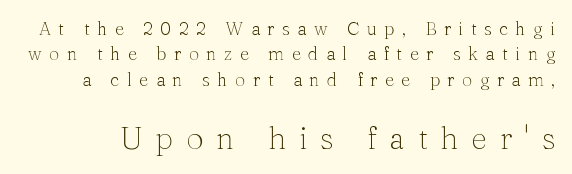
Characters remain perfectly vertical along every line. Heft: none added — not bold. In terms of letterspacing, this is a distinctly airy, spread setting. The area under the type is left untouched.
